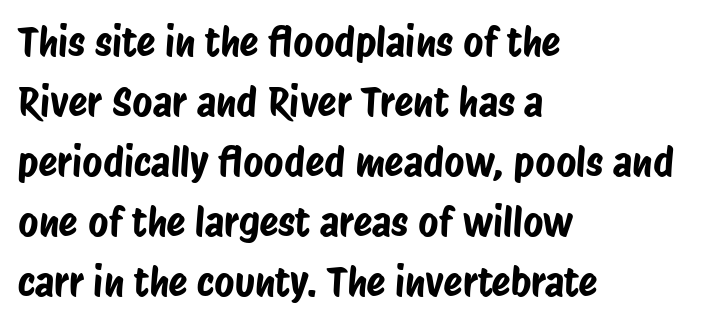
Q: Is the typeface a serif or a sans-serif typeface? A: Sans-serif.
Q: Is the text underlined? A: No.
Q: How is the paragraph aligned? A: Left-aligned.
Q: Is the spacing between letters normal or unusually wide? A: Normal.
Q: Is the spacing between lines tight, normal or loose? A: Normal.
Q: Width (condensed, normal, or wide)? A: Condensed.
Q: Stroke contrast? A: Low.
Q: x-height? A: Large.
Q: Monospaced? A: No.
